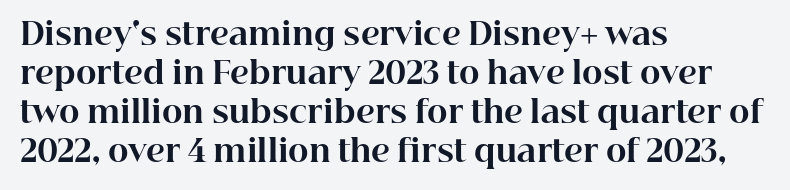
Q: Is the text bold? A: Yes.
Q: Is the text italic (slanted)? A: No, it is upright.
Q: Is the typeface a serif or a sans-serif typeface? A: Serif.
Q: Is the text underlined? A: No.
Q: How is the paragraph aligned? A: Left-aligned.
Q: Is the spacing between letters normal or unusually wide? A: Normal.
Q: Is the spacing between lines tight, normal or loose? A: Normal.
Q: Width (condensed, normal, or wide)? A: Normal.
Q: Stroke contrast? A: High.
Q: x-height? A: Medium.
Q: Monospaced? A: No.
